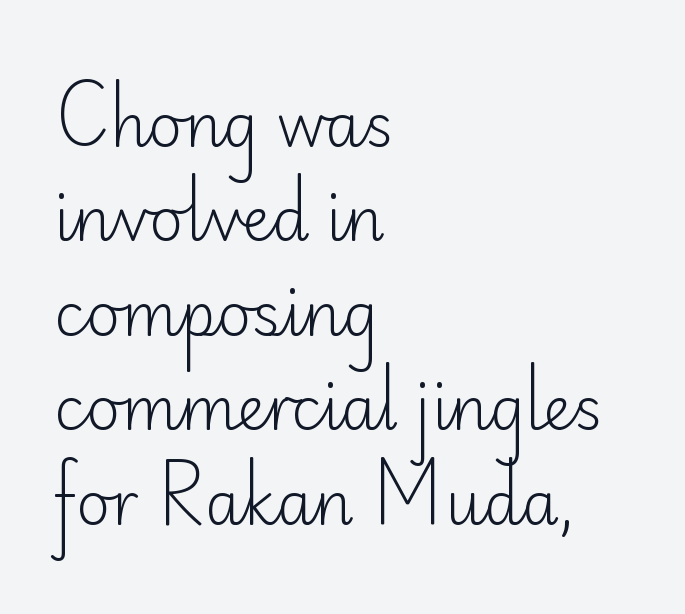
All the whitespace from short lines collects on the right. Horizontal bands of white between lines are of average thickness. A typesetter would call this proportional, since set widths differ per character. A typesetter would call this zero additional tracking. Italic? Not at all — the glyphs are vertical.
